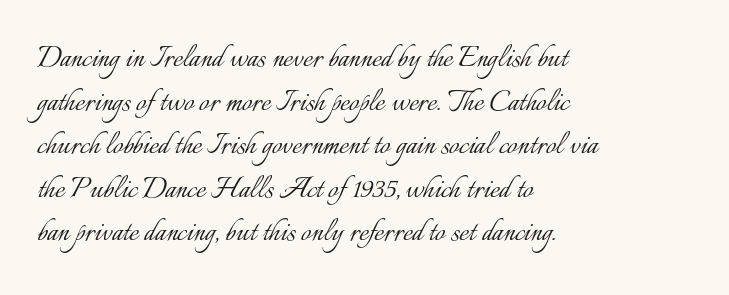
The image shows 36 px light type; set left-aligned, line spacing 1.21x, normal letter spacing, not underlined; low stroke contrast and a small x-height.
